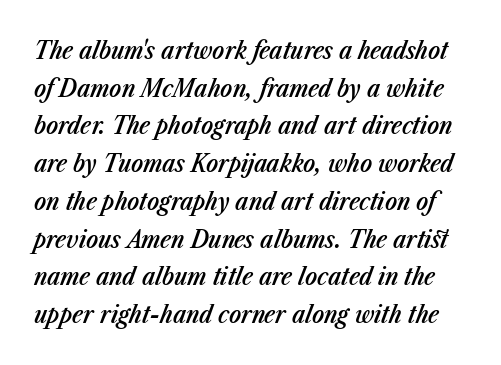
Q: Is the text bold? A: Semi-bold.
Q: Is the text italic (slanted)? A: Yes, it leans right by about 23 degrees.
Q: Is the text underlined? A: No.
Q: Is the spacing between letters normal or unusually wide? A: Normal.
Q: Is the spacing between lines tight, normal or loose? A: Normal.
